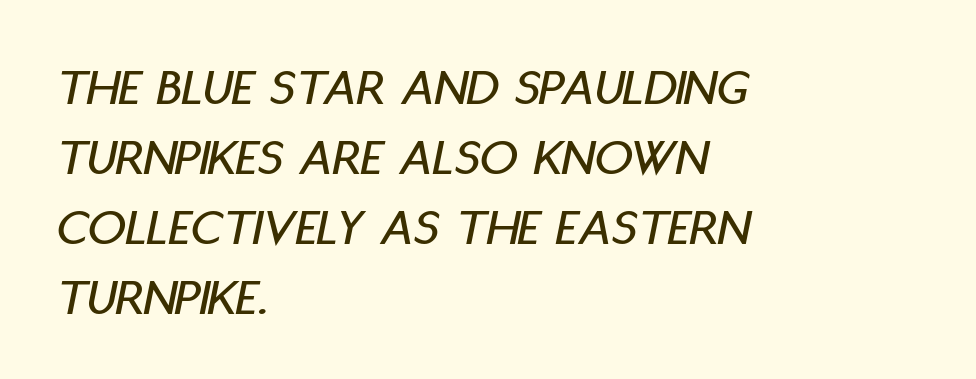
Emphasis-style slanted type is in use. The vertical gap from one line to the next is medium. Teacher's note: observe the even left margin — that is flush-left alignment. There is no visible air inserted between adjacent glyphs.
